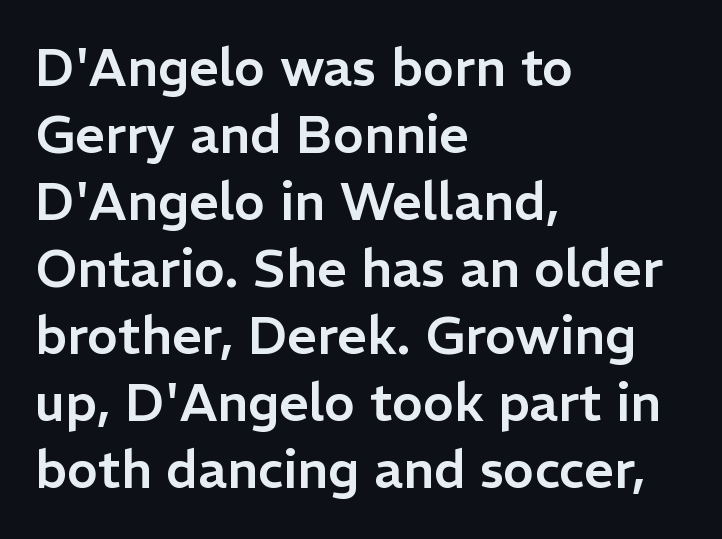
{"serif": "no", "italic": "no", "width": "normal", "stroke_contrast": "low", "x_height": "medium", "monospaced": "no", "underline": "no", "align": "left", "line_spacing": "normal", "line_spacing_ratio": 1.29, "letter_spacing": "normal", "letter_spacing_em": 0.0, "glyph_px": 52}
